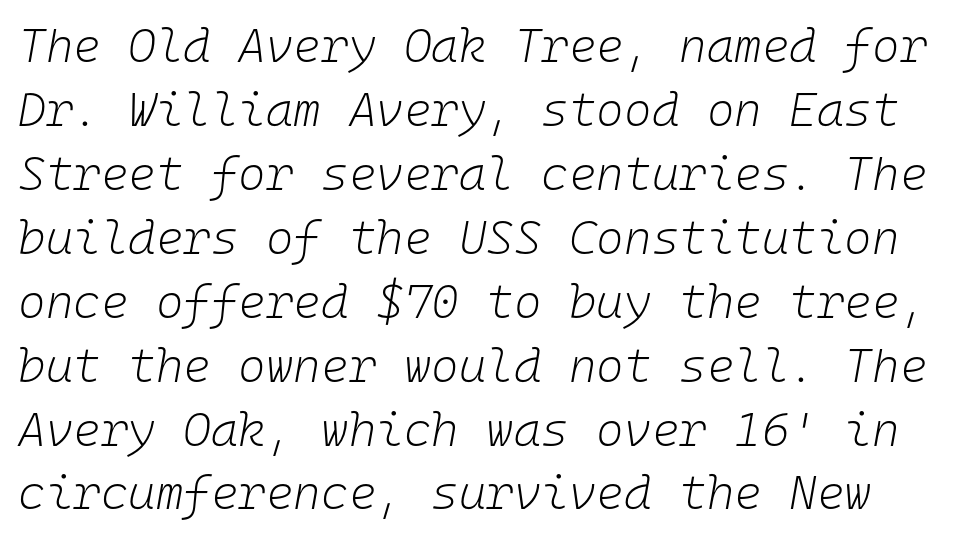
The image shows 47 px light type, italic (leaning right), monospaced; set normal line spacing (1.36x), normal letter spacing, not underlined; low stroke contrast and a medium x-height.
